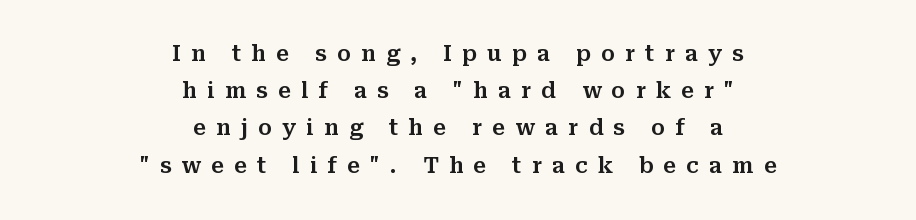
The image shows 21 px text type, upright; set centered, line spacing 1.77x, unusually wide letter spacing (+0.49 em), not underlined.
